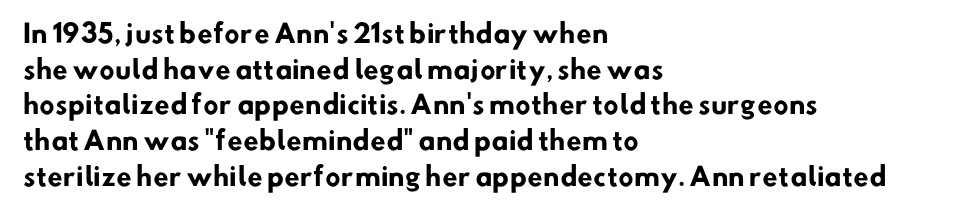
{"bold": "yes", "underline": "no", "align": "left", "line_spacing": "normal", "line_spacing_ratio": 1.43, "letter_spacing": "normal", "letter_spacing_em": 0.0, "glyph_px": 25}
